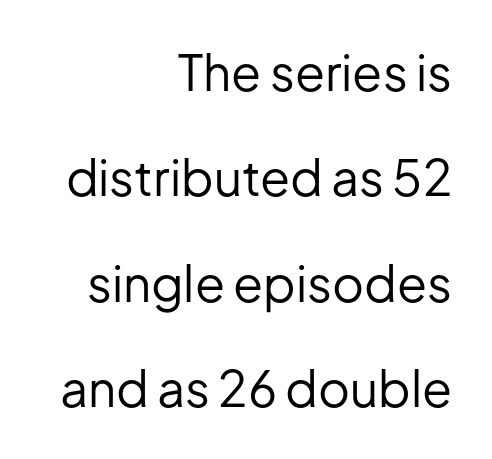
Q: Is the text bold? A: No.
Q: Is the text italic (slanted)? A: No, it is upright.
Q: Is the typeface a serif or a sans-serif typeface? A: Sans-serif.
Q: Is the text underlined? A: No.
Q: How is the paragraph aligned? A: Right-aligned.
Q: Is the spacing between letters normal or unusually wide? A: Normal.
Q: Is the spacing between lines tight, normal or loose? A: Loose.
Q: Width (condensed, normal, or wide)? A: Normal.
Q: Stroke contrast? A: Low.
Q: x-height? A: Medium.
Q: Monospaced? A: No.
